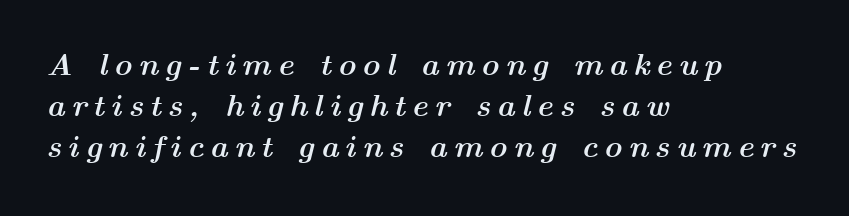
Evenly set lines give the paragraph a standard silhouette. This sample is left-justified, so line endings fall wherever the words run out. The face used here has the dense, thick strokes of a bold. Think of a printed novel: that variable character pitch is what you see here. This is oblique type, the kind used for emphasis or titles. Observe the wide spacing: letters keep a clear distance from each other.
